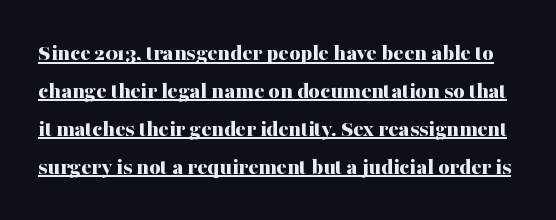
{"italic": "no", "bold": "yes", "underline": "yes", "line_spacing": "normal", "line_spacing_ratio": 1.58, "letter_spacing": "normal", "letter_spacing_em": 0.0, "glyph_px": 24}
